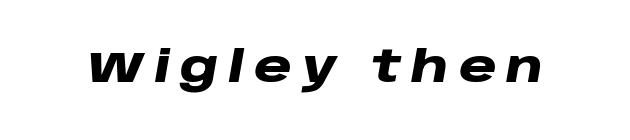
The image shows 43 px heavy, wide type, italic (leaning right); set unusually wide letter spacing (+0.23 em), not underlined; low stroke contrast and a large x-height.
